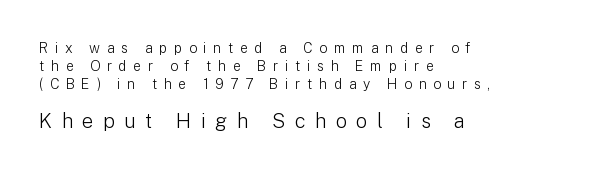
Characters follow at a spacing far wider than the type designer built in. Every character sits straight up, as roman type does. The face looks like a standard text weight, possibly lighter. Clear beneath every line of the passage. These lines stack with their left ends in a neat column.
